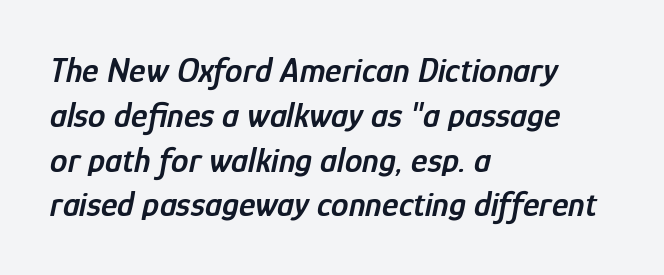
{"italic": "yes", "lean": "right", "slant_degrees": 12, "bold": "semi", "weight": "semibold", "width": "condensed", "stroke_contrast": "low", "x_height": "medium", "monospaced": "no", "underline": "no", "align": "left", "line_spacing": "normal", "line_spacing_ratio": 1.28, "letter_spacing": "normal", "letter_spacing_em": 0.0, "glyph_px": 35}
